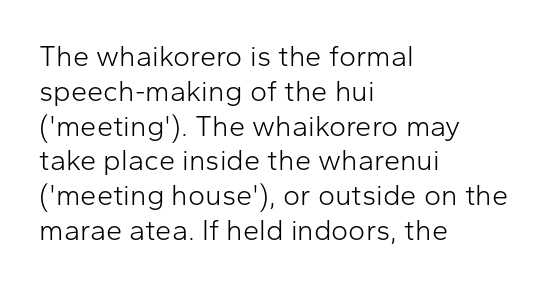
The image shows 29 px light sans-serif type, upright; set left-aligned, line spacing 1.2x, normal letter spacing, not underlined; low stroke contrast and a medium x-height.
